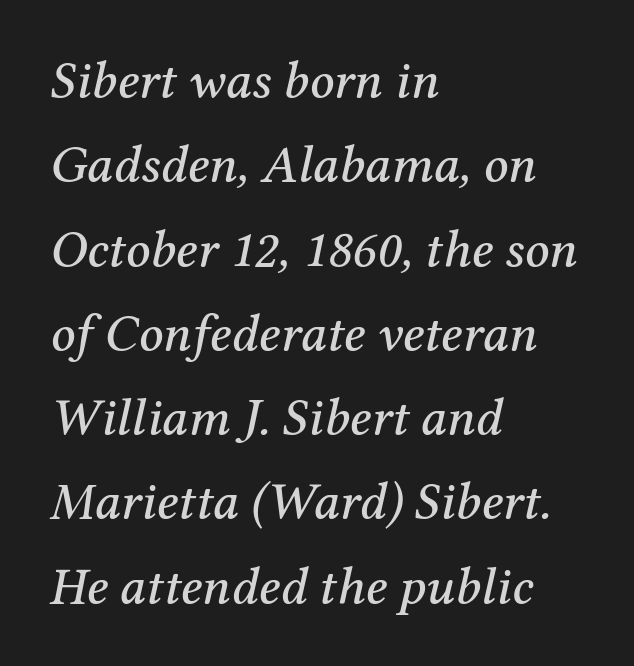
The strip under each line holds only bare page. In terms of leading, this rendering sits right in the middle. A typesetter would call this proportional, since set widths differ per character. Examine the stroke ends and you'll spot serifs.
